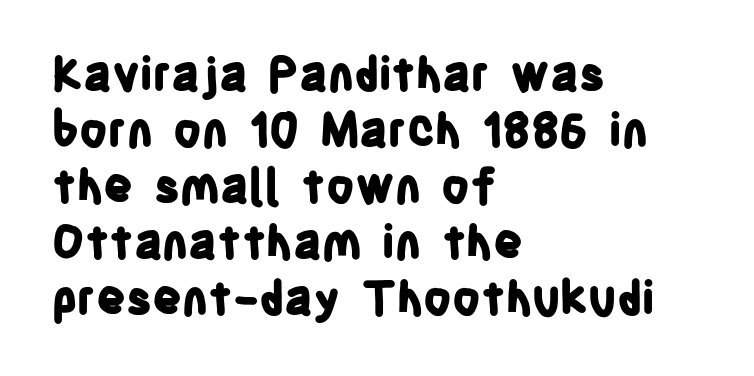
The image shows 46 px bold, condensed sans-serif type, upright; set left-aligned, line spacing 1.22x, normal letter spacing, not underlined; low stroke contrast and a large x-height.
